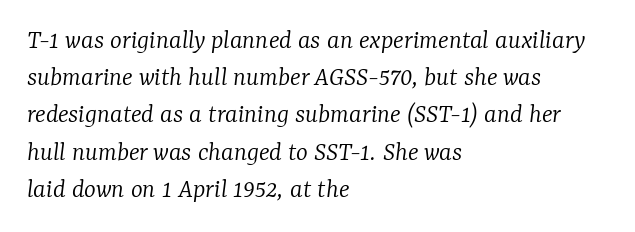
Q: Is the text bold? A: No.
Q: Is the text italic (slanted)? A: Yes, it leans right by about 7 degrees.
Q: Is the typeface a serif or a sans-serif typeface? A: Serif.
Q: Is the text underlined? A: No.
Q: How is the paragraph aligned? A: Left-aligned.
Q: Is the spacing between letters normal or unusually wide? A: Normal.
Q: Is the spacing between lines tight, normal or loose? A: Normal.
Q: Width (condensed, normal, or wide)? A: Normal.
Q: Stroke contrast? A: Low.
Q: x-height? A: Medium.
Q: Monospaced? A: No.
